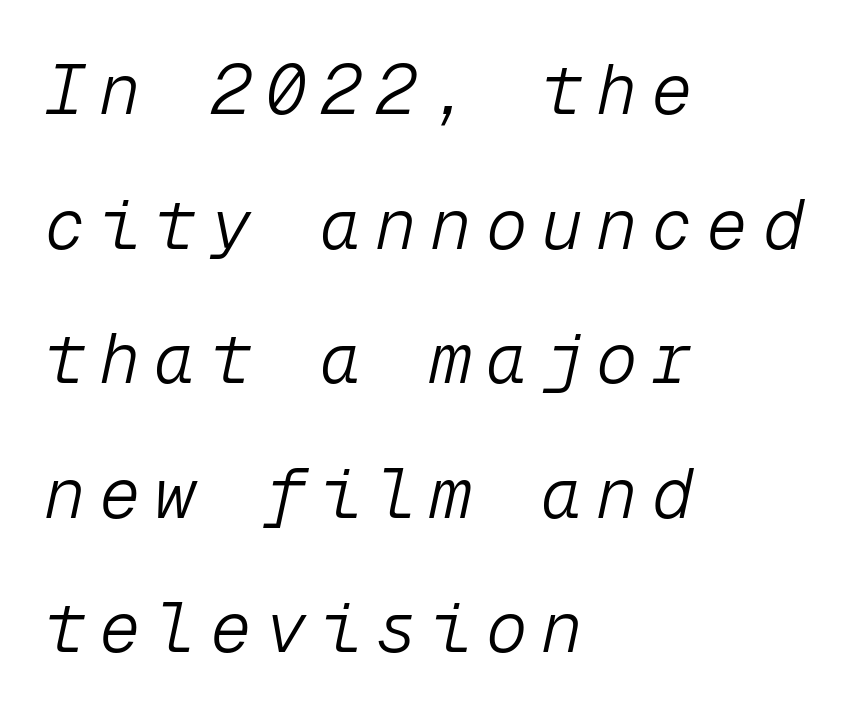
{"italic": "yes", "lean": "right", "slant_degrees": 12, "bold": "no", "weight": "light", "width": "normal", "stroke_contrast": "low", "x_height": "medium", "monospaced": "yes", "underline": "no", "align": "left", "line_spacing": "loose", "line_spacing_ratio": 1.95, "letter_spacing": "wide", "letter_spacing_em": 0.2, "glyph_px": 69}
